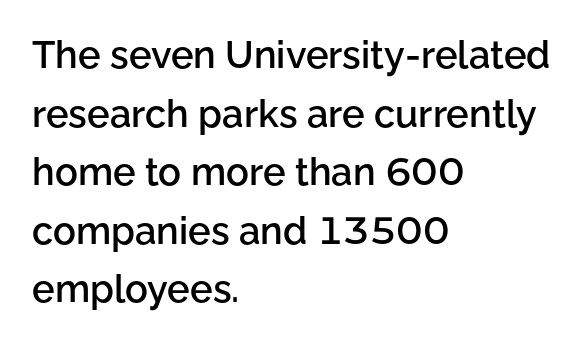
The image shows 38 px semibold sans-serif type, upright; set left-aligned, normal line spacing (1.54x), normal letter spacing, not underlined; low stroke contrast and a medium x-height.
